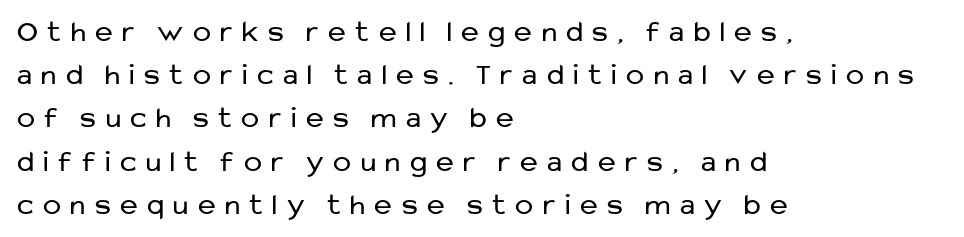
Q: Is the text bold? A: No.
Q: Is the text italic (slanted)? A: No, it is upright.
Q: Is the typeface a serif or a sans-serif typeface? A: Sans-serif.
Q: Is the text underlined? A: No.
Q: How is the paragraph aligned? A: Left-aligned.
Q: Is the spacing between letters normal or unusually wide? A: Unusually wide.
Q: Is the spacing between lines tight, normal or loose? A: Normal.
Q: Width (condensed, normal, or wide)? A: Normal.
Q: Stroke contrast? A: Low.
Q: x-height? A: Medium.
Q: Monospaced? A: No.
